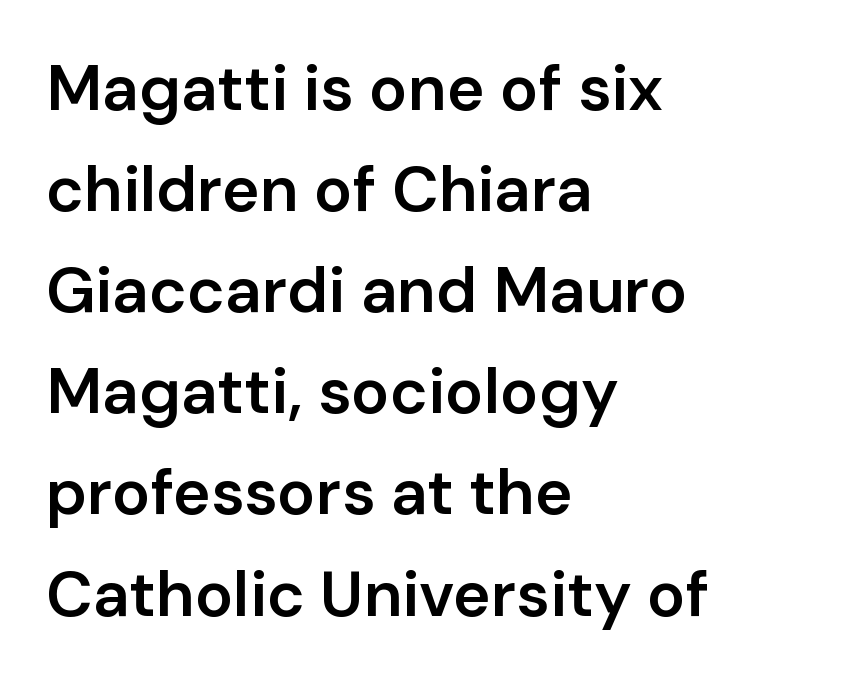
This is the regular roman posture of the typeface. Descenders are the only things crossing below the line. Weight: semibold (demi). Successive baselines arrive at the customary interval. How are the letters spaced? Ordinarily, with no added tracking.
